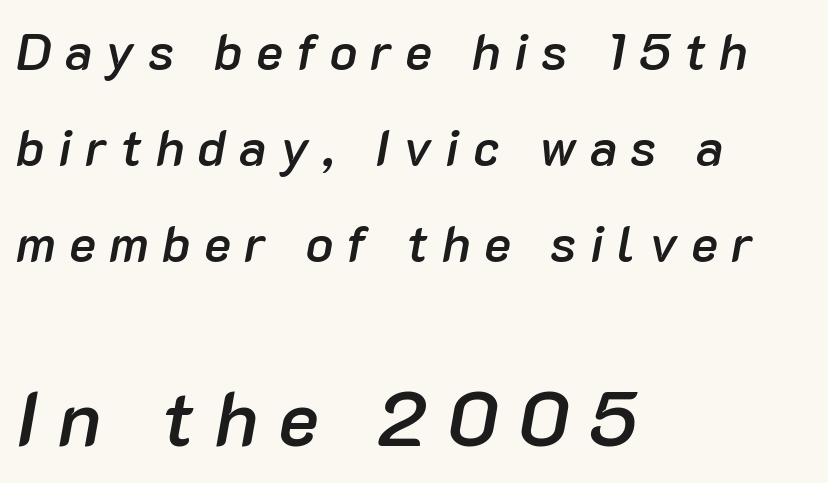
The image shows 77 px semibold type, italic (leaning right); set left-aligned, line spacing 1.88x, unusually wide letter spacing (+0.26 em), not underlined; the second (bottom) block is 1.51x larger; low stroke contrast and a medium x-height.
